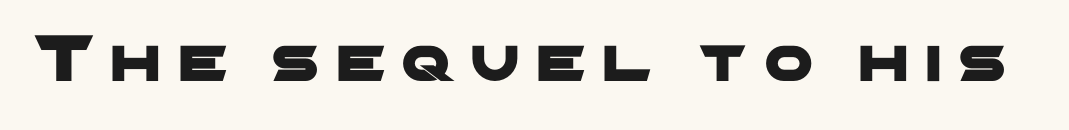
Q: Is the typeface a serif or a sans-serif typeface? A: Sans-serif.
Q: Is the text underlined? A: No.
Q: Is the spacing between letters normal or unusually wide? A: Unusually wide.
Q: Width (condensed, normal, or wide)? A: Wide.
Q: Stroke contrast? A: Low.
Q: x-height? A: Medium.
Q: Monospaced? A: No.
